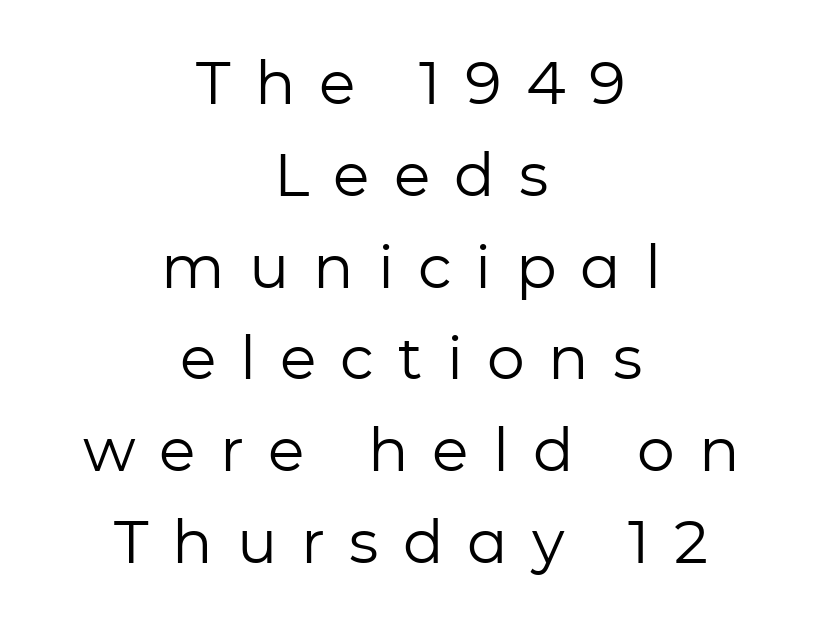
You can tell it's not italic because the verticals are truly vertical. Tracking value appears strongly positive — letters spread wide. Each line is balanced around a shared central axis. Leading: standard. Serif or sans? Sans — the stroke terminals are bare. Plain, unruled lines of type.
